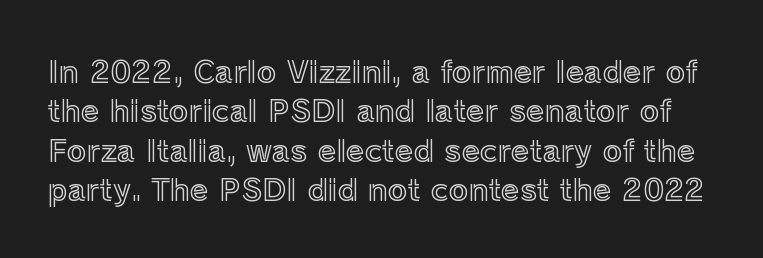
{"italic": "no", "width": "normal", "x_height": "medium", "monospaced": "no", "underline": "no", "line_spacing": "normal", "line_spacing_ratio": 1.31, "letter_spacing": "normal", "letter_spacing_em": 0.0, "glyph_px": 30}
